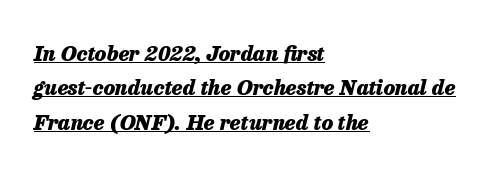
{"italic": "yes", "lean": "right", "slant_degrees": 13, "bold": "yes", "underline": "yes", "align": "left", "line_spacing": "normal", "line_spacing_ratio": 1.64, "letter_spacing": "normal", "letter_spacing_em": 0.0, "glyph_px": 21}
